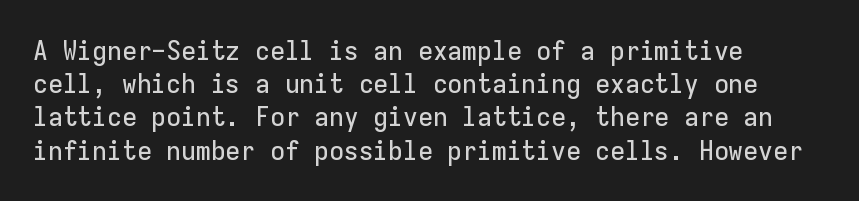
{"italic": "no", "underline": "no", "align": "left", "line_spacing_ratio": 1.23, "letter_spacing": "normal", "letter_spacing_em": 0.0, "glyph_px": 27}
